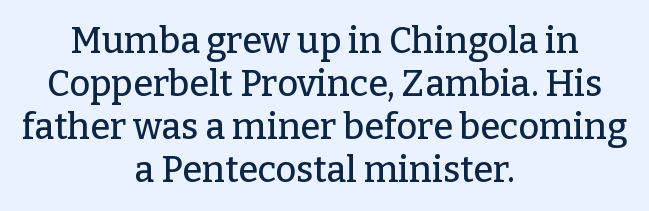
The passage shown is typed in a proportional face where columns would drift. Ordinary non-slanted type is in use. The face used here is rendered with its standard letterfit. The passage is arranged like a title page — every line centered.
